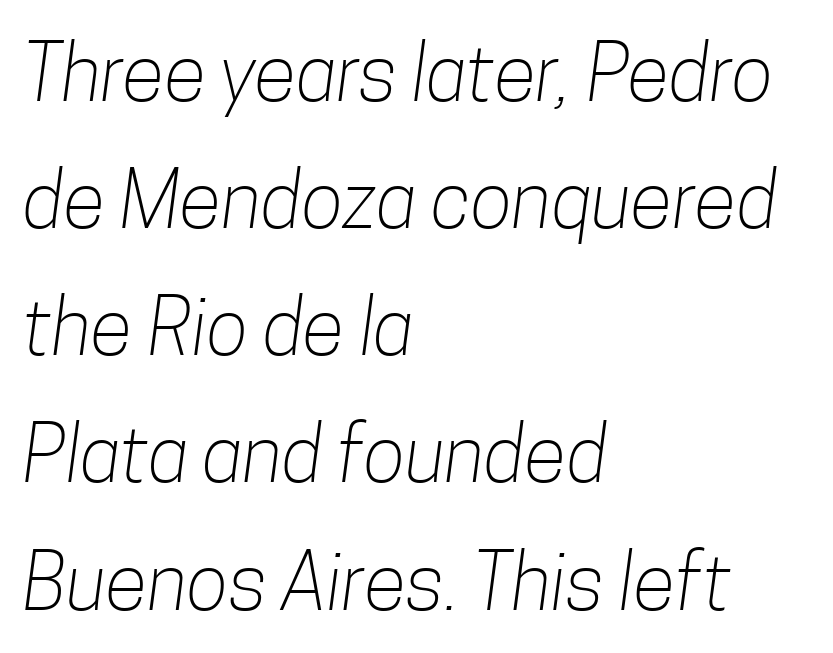
The paragraph has a hard left edge and a soft right edge. The space between consecutive lines is moderate. Tracking value appears to be zero — textbook default spacing. Serif or sans? Sans — the stroke terminals are bare.
